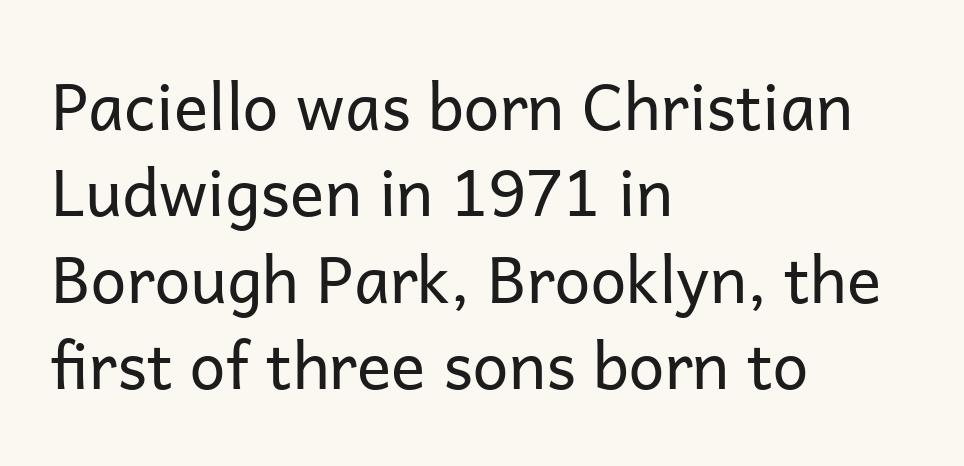
The image shows 64 px regular-weight sans-serif type, upright; set left-aligned, normal line spacing (1.35x), normal letter spacing, not underlined; low stroke contrast and a medium x-height.
